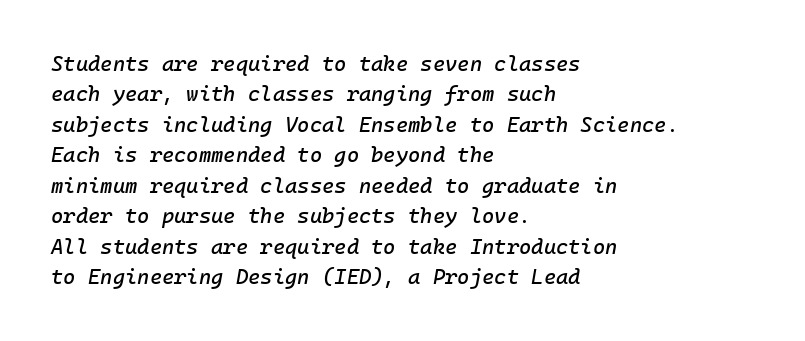
{"italic": "yes", "lean": "right", "slant_degrees": 10, "underline": "no", "align": "left", "line_spacing": "normal", "line_spacing_ratio": 1.45, "letter_spacing": "normal", "letter_spacing_em": 0.0, "glyph_px": 21}
